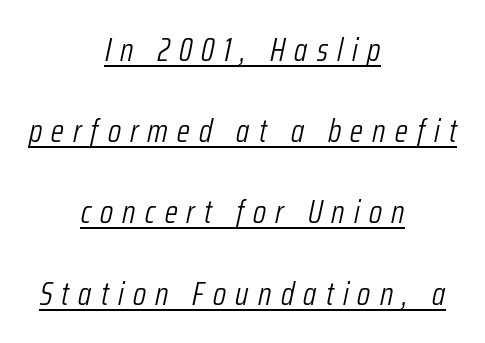
Caption: lettering with a line underneath. Short note: letters widely spaced. These lines were composed using italics. A quiet, ordinary-to-light weight characterises the typeface. A student would call this center alignment; a typographer would say set centered. One glance says open: line gaps are wider than usual.
